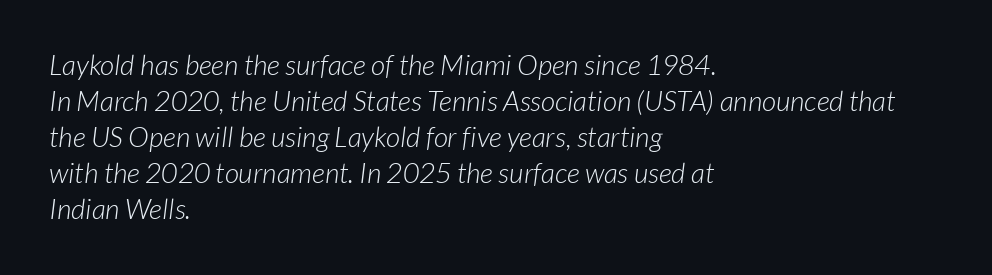
{"serif": "no", "bold": "no", "weight": "light", "width": "normal", "stroke_contrast": "low", "x_height": "medium", "monospaced": "no", "underline": "no", "align": "left", "line_spacing": "normal", "line_spacing_ratio": 1.29, "letter_spacing": "normal", "letter_spacing_em": 0.0, "glyph_px": 28}
